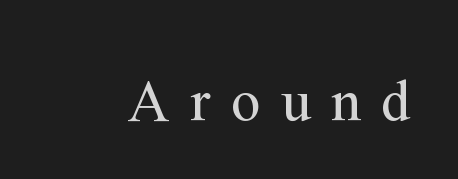
Q: Is the text bold? A: No.
Q: Is the text italic (slanted)? A: No, it is upright.
Q: Is the typeface a serif or a sans-serif typeface? A: Serif.
Q: Is the text underlined? A: No.
Q: Is the spacing between letters normal or unusually wide? A: Unusually wide.
Q: Width (condensed, normal, or wide)? A: Normal.
Q: Stroke contrast? A: Medium.
Q: x-height? A: Medium.
Q: Monospaced? A: No.
